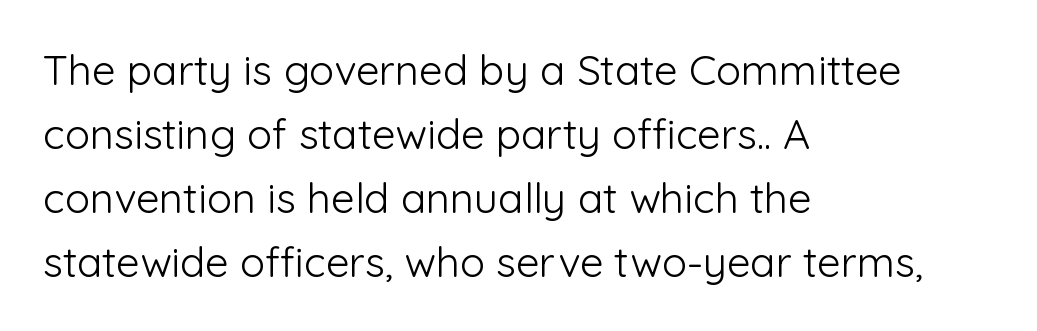
{"serif": "no", "italic": "no", "bold": "no", "weight": "light", "width": "normal", "stroke_contrast": "low", "x_height": "medium", "monospaced": "no", "underline": "no", "align": "left", "line_spacing": "normal", "line_spacing_ratio": 1.52, "letter_spacing": "normal", "letter_spacing_em": 0.0, "glyph_px": 42}
